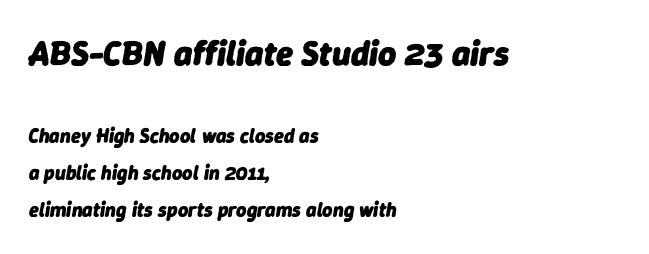
Q: Is the text bold? A: Yes.
Q: Is the text italic (slanted)? A: Yes, it leans right by about 9 degrees.
Q: Is the text underlined? A: No.
Q: How is the paragraph aligned? A: Left-aligned.
Q: Is the spacing between letters normal or unusually wide? A: Normal.
Q: Which block of text is set in a larger size, the first (top) or the second (bottom)? A: The first (top) one.
Q: Width (condensed, normal, or wide)? A: Normal.
Q: Stroke contrast? A: Low.
Q: x-height? A: Medium.
Q: Monospaced? A: No.
